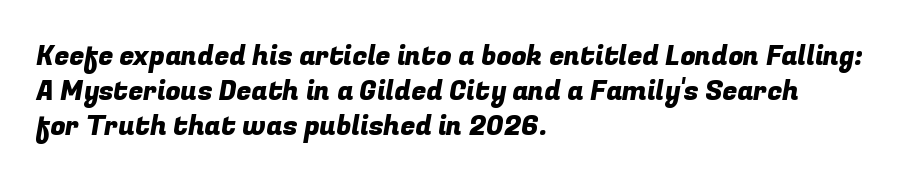
Only glyphs here, with clear space below each row. Students, note that the glyphs here touch the page at normal intervals. Regular leading. The ragged edge is on the right, which tells us the setting is flush left.
